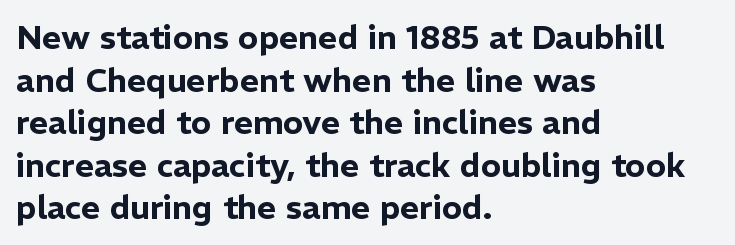
A typesetter would mark this as roman, not italic. Here the glyphs are tracked normally, forming tight word shapes. Each letter's strokes conclude bluntly, with no projecting serifs. The space between consecutive lines is moderate. A student would call this left alignment; a typographer would say flush left, rag right.
